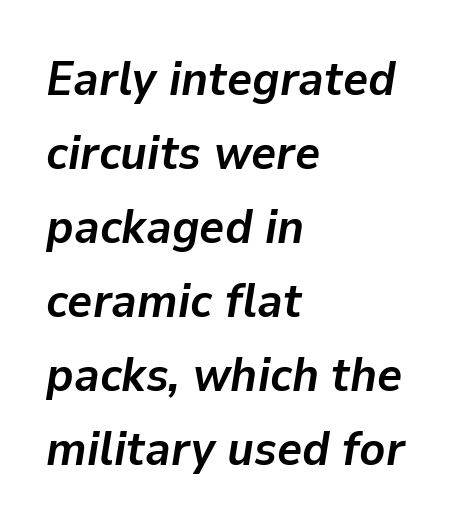
The image shows 48 px semibold type, italic (leaning right); set left-aligned, normal line spacing (1.54x), normal letter spacing, not underlined; low stroke contrast and a medium x-height.
